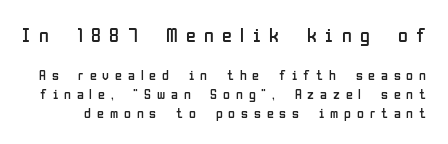
Note: larger setting up top, smaller setting below. Is there much room between lines? A standard amount, neither cramped nor airy. Decoration check: the copy has no underline. Is this a heavy cut? Hardly; it is regular or lighter. Students, note that the glyphs here are deliberately spaced far apart.
